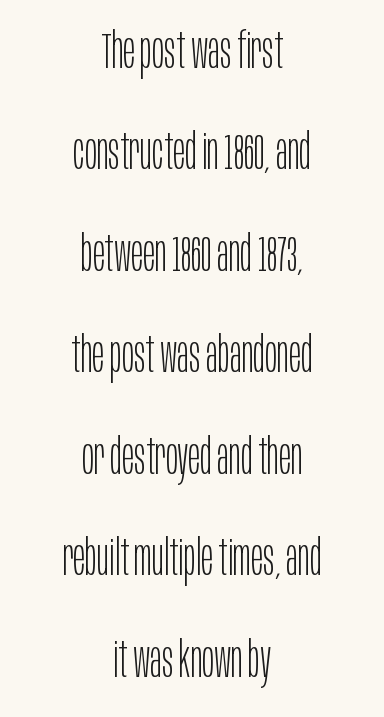
Quick note: interline space is abundant. The paragraph has two soft edges and a firm central axis. Each letter keeps its own natural width here, so spacing adapts to shape. Counters stay open thanks to moderate or lighter strokes. Stroke terminals: plain, sans-serif. When letters stand straight like this, we call the style roman or upright.
